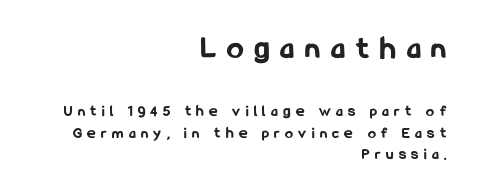
{"serif": "no", "italic": "no", "bold": "yes", "weight": "bold", "width": "condensed", "stroke_contrast": "low", "x_height": "medium", "monospaced": "no", "underline": "no", "align": "right", "line_spacing": "normal", "line_spacing_ratio": 1.37, "letter_spacing": "wide", "letter_spacing_em": 0.34, "larger_block": "first", "size_ratio": 2.06, "glyph_px": 33}
